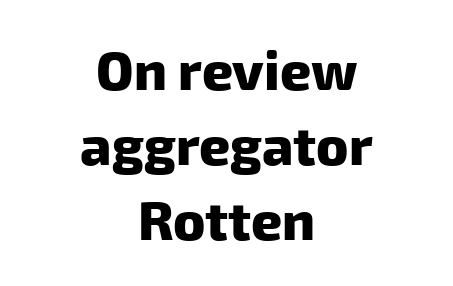
Q: Is the text bold? A: Yes.
Q: Is the typeface a serif or a sans-serif typeface? A: Sans-serif.
Q: Is the text underlined? A: No.
Q: How is the paragraph aligned? A: Centered.
Q: Is the spacing between letters normal or unusually wide? A: Normal.
Q: Is the spacing between lines tight, normal or loose? A: Normal.
Q: Width (condensed, normal, or wide)? A: Normal.
Q: Stroke contrast? A: Low.
Q: x-height? A: Medium.
Q: Monospaced? A: No.
